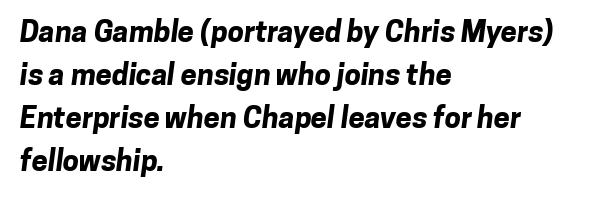
The image shows 29 px bold sans-serif type; set left-aligned, normal line spacing (1.48x), normal letter spacing, not underlined; low stroke contrast and a medium x-height.
